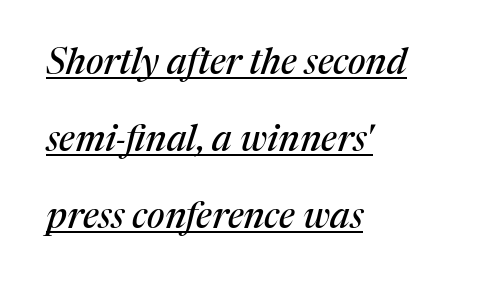
Q: Is the text italic (slanted)? A: Yes, it leans right by about 17 degrees.
Q: Is the typeface a serif or a sans-serif typeface? A: Serif.
Q: Is the text underlined? A: Yes.
Q: How is the paragraph aligned? A: Left-aligned.
Q: Is the spacing between letters normal or unusually wide? A: Normal.
Q: Is the spacing between lines tight, normal or loose? A: Loose.
Q: Width (condensed, normal, or wide)? A: Normal.
Q: Stroke contrast? A: Medium.
Q: x-height? A: Medium.
Q: Monospaced? A: No.
